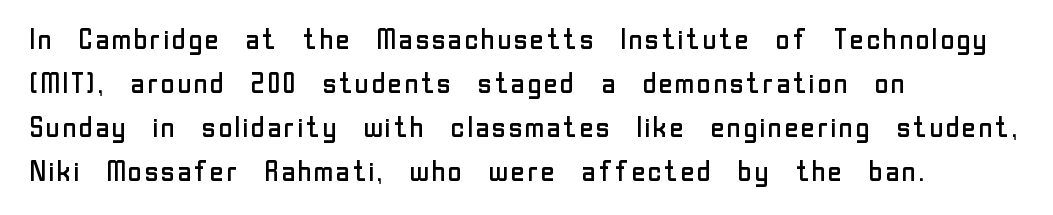
The image shows 28 px regular-weight sans-serif type, upright; set left-aligned, normal line spacing (1.57x), normal letter spacing, not underlined; low stroke contrast and a medium x-height.
